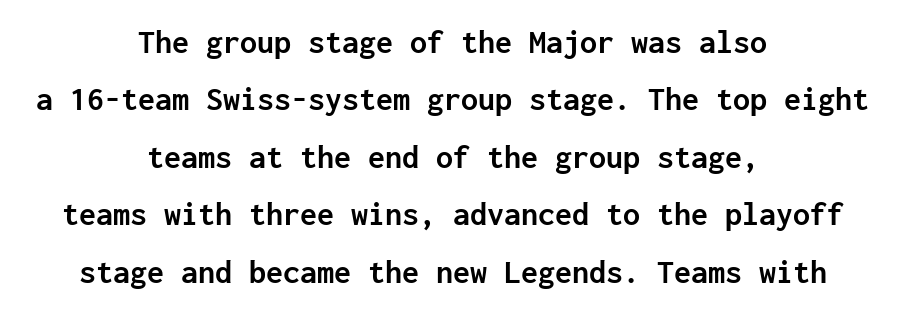
The image shows 34 px semibold sans-serif type, upright, monospaced; set centered, normal line spacing (1.69x), normal letter spacing, not underlined; low stroke contrast and a medium x-height.
